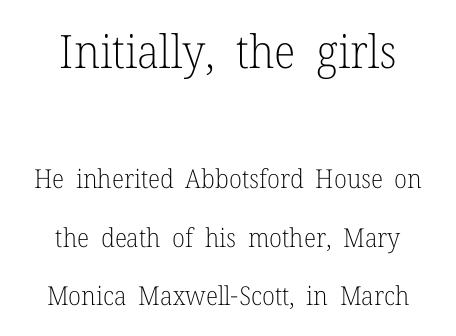
The image shows 46 px light serif type, upright; set centered, loose line spacing (2.25x), normal letter spacing, not underlined; the first (top) block is 1.77x larger; low stroke contrast and a medium x-height.
